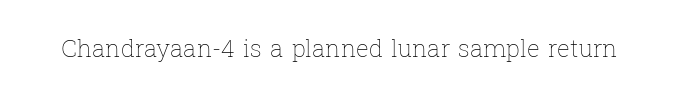
Only glyphs here, with clear space below each row. Notice how the stems are strictly vertical — no italics here. Between one letter and the next there's only the usual sliver of space. Is this a heavy cut? Hardly; it is regular or lighter.
